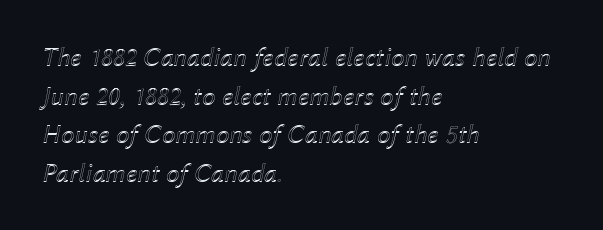
Q: Is the text italic (slanted)? A: Yes, it leans right by about 12 degrees.
Q: Is the text underlined? A: No.
Q: How is the paragraph aligned? A: Left-aligned.
Q: Is the spacing between letters normal or unusually wide? A: Normal.
Q: Is the spacing between lines tight, normal or loose? A: Normal.
